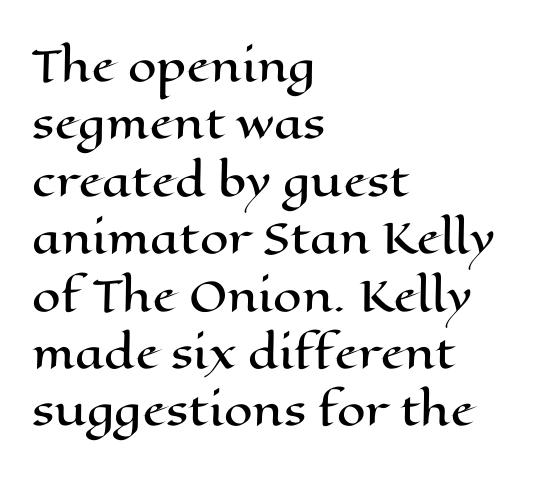
{"italic": "no", "width": "wide", "stroke_contrast": "high", "x_height": "medium", "monospaced": "no", "underline": "no", "align": "left", "line_spacing": "normal", "line_spacing_ratio": 1.4, "letter_spacing": "normal", "letter_spacing_em": 0.0, "glyph_px": 41}
